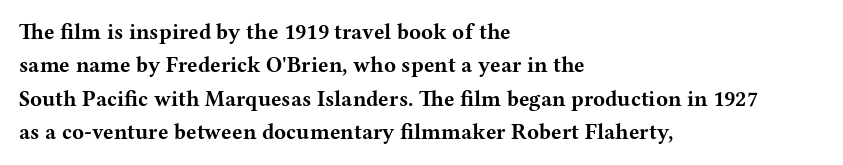
{"italic": "no", "bold": "yes", "underline": "no", "align": "left", "line_spacing": "normal", "line_spacing_ratio": 1.52, "letter_spacing": "normal", "letter_spacing_em": 0.0, "glyph_px": 22}
